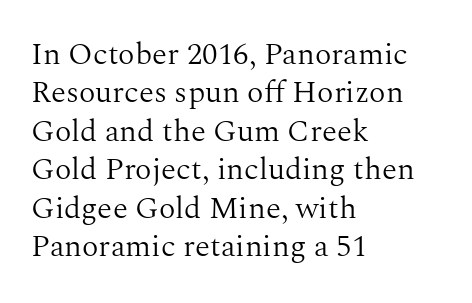
Words appear dense and cohesive because spacing is normal. The passage shown is typeset with a serif family. Lines of text with bare space underneath. Each letter keeps its own natural width here, so spacing adapts to shape. Stroke mass is kept to a normal reading level or below. Where is the straight margin? On the left.
